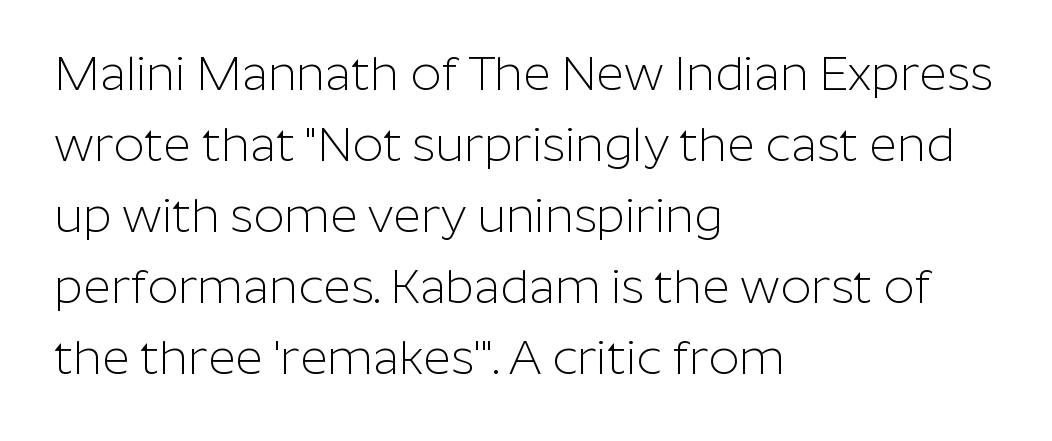
These lines are composed in type without serifs. Character widths vary here, with narrow letters taking less room than wide ones. A bare baseline throughout the passage. No heavy texture on the line: the type isn't bold.
